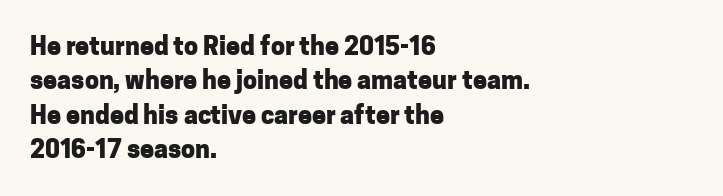
Q: Is the text bold? A: Yes.
Q: Is the text italic (slanted)? A: No, it is upright.
Q: Is the text underlined? A: No.
Q: How is the paragraph aligned? A: Left-aligned.
Q: Is the spacing between letters normal or unusually wide? A: Normal.
Q: Is the spacing between lines tight, normal or loose? A: Normal.
